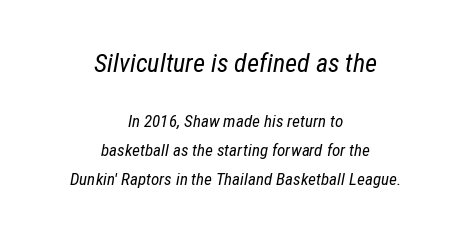
Q: Is the text bold? A: No.
Q: Is the text italic (slanted)? A: Yes, it leans right by about 12 degrees.
Q: Is the text underlined? A: No.
Q: How is the paragraph aligned? A: Centered.
Q: Is the spacing between letters normal or unusually wide? A: Normal.
Q: Is the spacing between lines tight, normal or loose? A: Normal.
Q: Which block of text is set in a larger size, the first (top) or the second (bottom)? A: The first (top) one.
